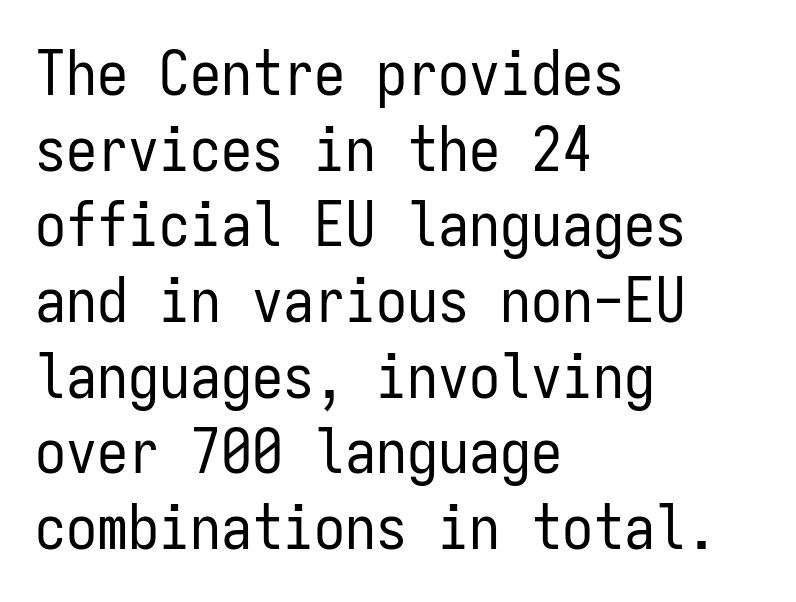
Q: Is the text bold? A: No.
Q: Is the text italic (slanted)? A: No, it is upright.
Q: Is the typeface a serif or a sans-serif typeface? A: Sans-serif.
Q: Is the text underlined? A: No.
Q: How is the paragraph aligned? A: Left-aligned.
Q: Is the spacing between letters normal or unusually wide? A: Normal.
Q: Width (condensed, normal, or wide)? A: Condensed.
Q: Stroke contrast? A: Low.
Q: x-height? A: Medium.
Q: Monospaced? A: Yes.
